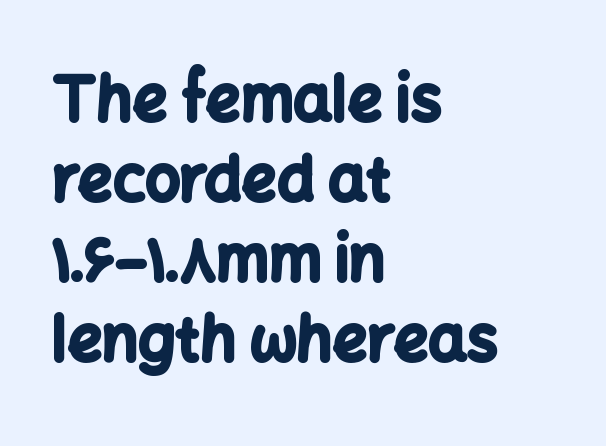
These lines are set flush left with a ragged right edge. Stroke terminals: plain, sans-serif. Glyph-to-glyph distance matches everyday printed text. Students, observe: this is what conventionally led text looks like.
